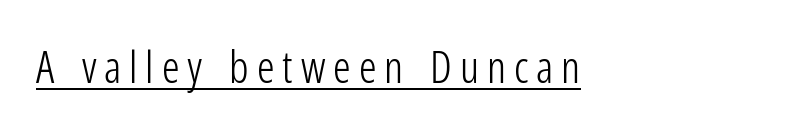
Where is the straight margin? On the left. The sample's only ornament is a line tracing under the words. Upright lettering throughout. Stems and bowls with no extra thickness — not bold. The passage shown is typed in a proportional face where columns would drift. The glyphs in this specimen are sans serif.
